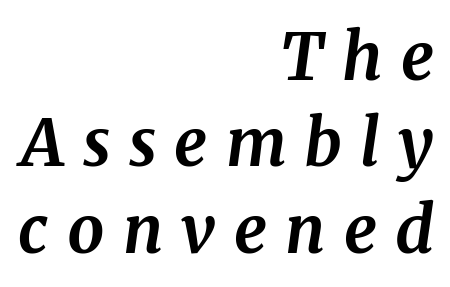
The image shows 65 px bold serif type, italic (leaning right); set right-aligned, normal line spacing (1.33x), unusually wide letter spacing (+0.28 em), not underlined; medium stroke contrast and a medium x-height.
